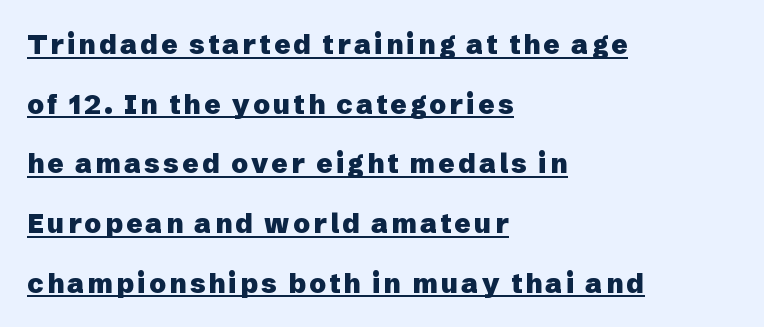
The image shows 27 px bold type, upright; set left-aligned, loose line spacing (2.21x), underlined.
